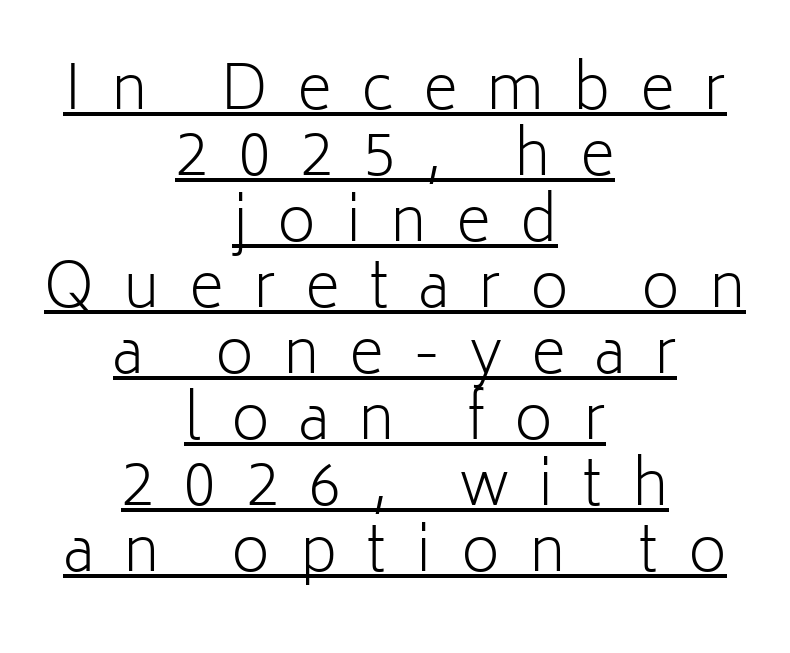
If you drew a line through each stem, it would be perfectly vertical. Do the characters align in a grid? No, the font is proportional. Caption: multi-line text, centered on the measure. The type is letterspaced generously, with wide tracking. Grotesque or geometric, the face here clearly has no serifs.
